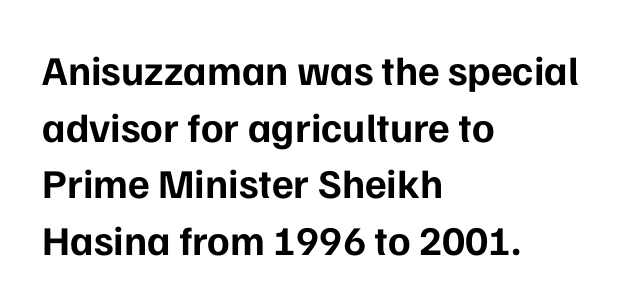
Spacing between characters is what you'd get straight out of the box. Glance below the letters and you will spot only blank space. This sample uses an upright cut, with every glyph sitting square on the baseline. The glyphs have the mass of a bold cut.
